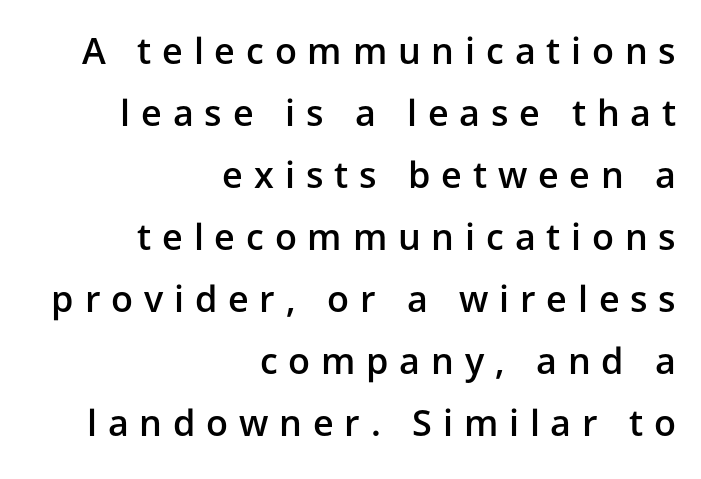
The letters advance in unequal steps, a hallmark of proportional type. Line ends are locked; line starts wander. Descenders are the only things crossing below the line. This sample uses expanded letter spacing, leaving extra air between glyphs. The font's upright variant was chosen for this text.
